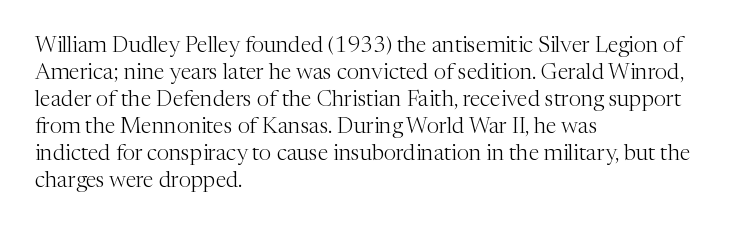
Beneath every word, the page is bare. The lettering holds an erect, upright posture throughout. Caption: face not bold, strokes unweighted. The gaps between neighbouring characters are ordinary and unremarkable.
